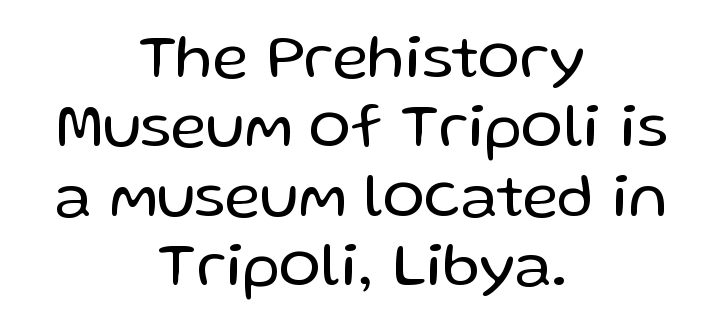
Decoration check: the copy has no underline. Words appear dense and cohesive because spacing is normal. Examine the stroke ends and you'll find no serifs. These glyphs show unthickened strokes, regular width or finer.
